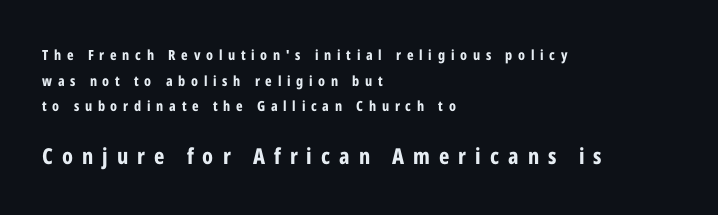
Q: Is the text bold? A: Yes.
Q: Is the text italic (slanted)? A: No, it is upright.
Q: Is the text underlined? A: No.
Q: How is the paragraph aligned? A: Left-aligned.
Q: Is the spacing between letters normal or unusually wide? A: Unusually wide.
Q: Which block of text is set in a larger size, the first (top) or the second (bottom)? A: The second (bottom) one.
